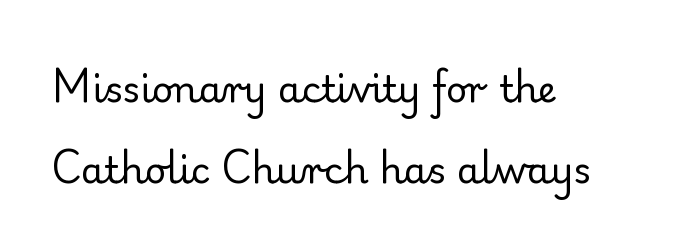
Q: Is the text bold? A: No.
Q: Is the text italic (slanted)? A: No, it is upright.
Q: Is the typeface a serif or a sans-serif typeface? A: Serif.
Q: Is the text underlined? A: No.
Q: How is the paragraph aligned? A: Left-aligned.
Q: Is the spacing between letters normal or unusually wide? A: Normal.
Q: Is the spacing between lines tight, normal or loose? A: Loose.
Q: Width (condensed, normal, or wide)? A: Normal.
Q: Stroke contrast? A: Low.
Q: x-height? A: Small.
Q: Monospaced? A: No.
